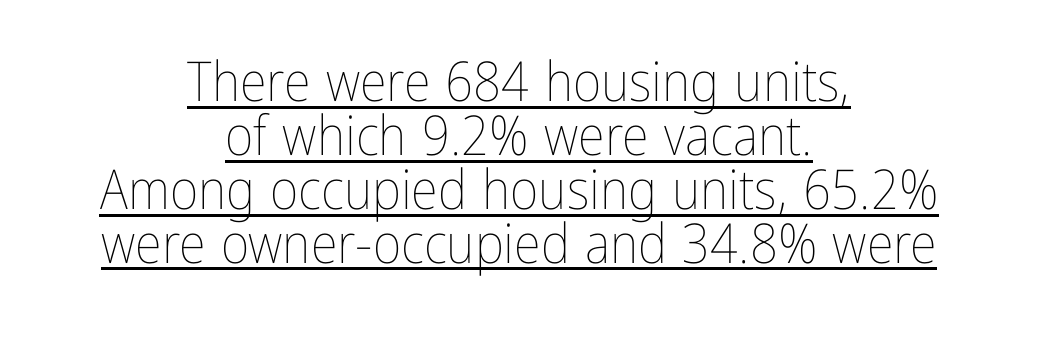
The image shows 55 px thin, condensed type, upright; set centered, tight line spacing (0.98x), normal letter spacing, underlined; low stroke contrast and a medium x-height.
